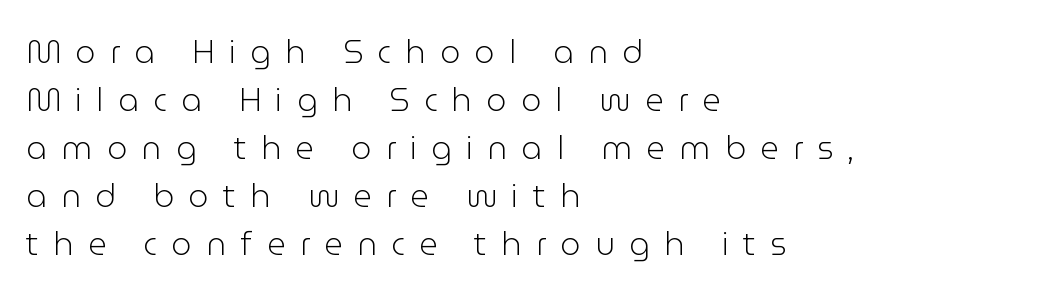
The image shows 32 px light sans-serif type, upright; set left-aligned, normal line spacing (1.5x), unusually wide letter spacing (+0.45 em), not underlined; low stroke contrast and a medium x-height.
